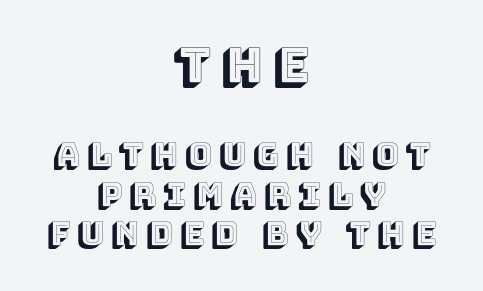
A roman cut, with each character standing at attention. Note the varied advance widths — an 'i' is clearly narrower than an 'm'. This layout puts the oversized block above and the modest block below. Characters follow at a spacing far wider than the type designer built in. Caption: multi-line text, centered on the measure. Nobody drew a line under any word here.
